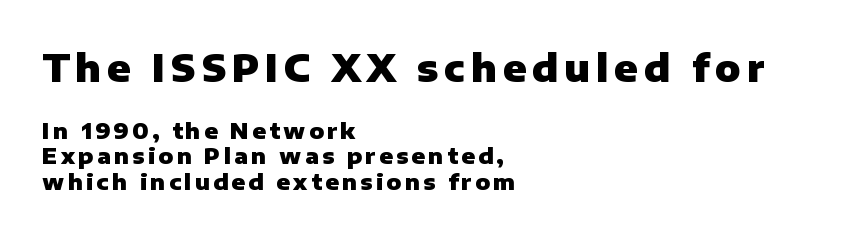
The image shows 38 px heavy sans-serif type, upright; set left-aligned, tight line spacing (1.15x), not underlined; the first (top) block is 1.73x larger; low stroke contrast and a medium x-height.
